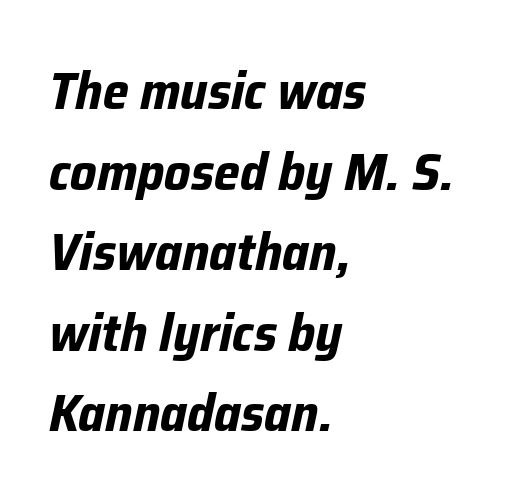
The image shows 52 px bold type, italic (leaning right); set left-aligned, normal line spacing (1.55x), normal letter spacing, not underlined; low stroke contrast and a medium x-height.
